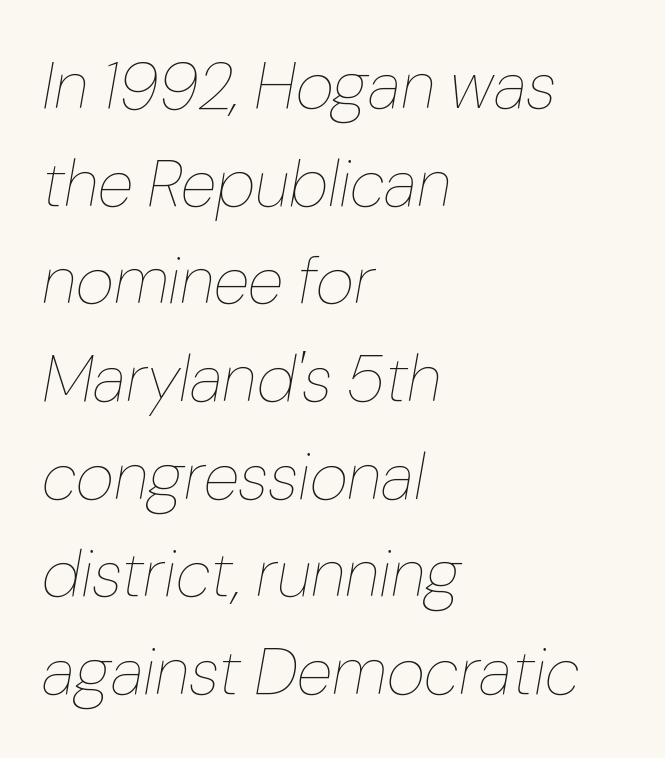
Q: Is the text bold? A: No.
Q: Is the text italic (slanted)? A: Yes, it leans right by about 10 degrees.
Q: Is the text underlined? A: No.
Q: How is the paragraph aligned? A: Left-aligned.
Q: Is the spacing between letters normal or unusually wide? A: Normal.
Q: Is the spacing between lines tight, normal or loose? A: Normal.
Q: Width (condensed, normal, or wide)? A: Normal.
Q: Stroke contrast? A: Low.
Q: x-height? A: Medium.
Q: Monospaced? A: No.
